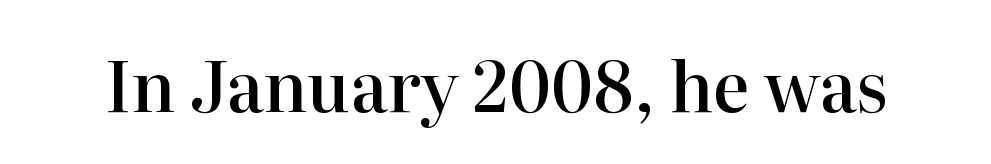
The passage shown is not underscored anywhere. This is the regular roman posture of the typeface. Serifs: yes, visible at the terminals of the letterforms. The font is running at a semibold setting, under full bold.
